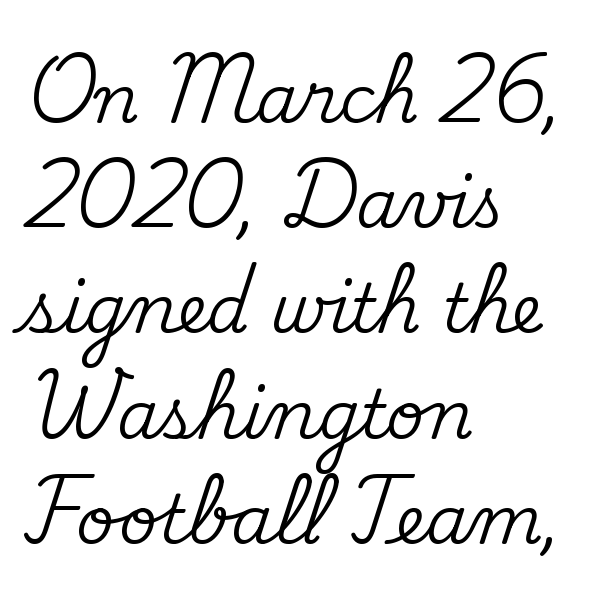
{"width": "normal", "stroke_contrast": "medium", "x_height": "small", "monospaced": "no", "underline": "no", "align": "left", "line_spacing": "normal", "line_spacing_ratio": 1.57, "letter_spacing": "normal", "letter_spacing_em": 0.0, "glyph_px": 67}
